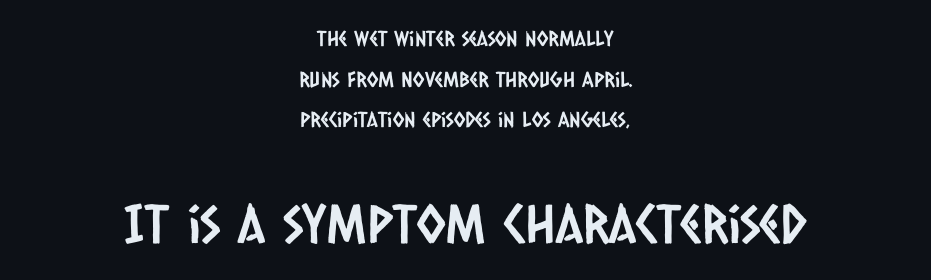
Q: Is the typeface a serif or a sans-serif typeface? A: Sans-serif.
Q: Is the text underlined? A: No.
Q: How is the paragraph aligned? A: Centered.
Q: Is the spacing between letters normal or unusually wide? A: Normal.
Q: Is the spacing between lines tight, normal or loose? A: Loose.
Q: Which block of text is set in a larger size, the first (top) or the second (bottom)? A: The second (bottom) one.
Q: Width (condensed, normal, or wide)? A: Condensed.
Q: Stroke contrast? A: Low.
Q: x-height? A: Large.
Q: Monospaced? A: No.
